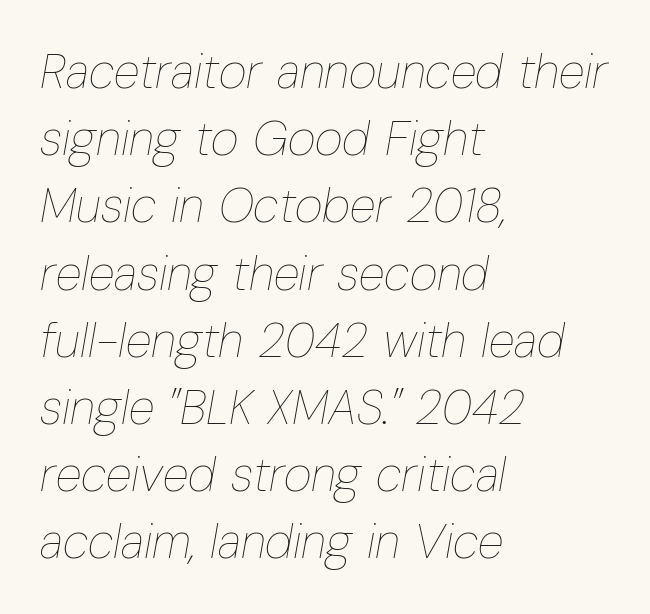
{"italic": "yes", "lean": "right", "slant_degrees": 10, "bold": "no", "weight": "thin", "width": "condensed", "stroke_contrast": "low", "x_height": "medium", "monospaced": "no", "underline": "no", "align": "left", "line_spacing": "normal", "line_spacing_ratio": 1.4, "letter_spacing": "normal", "letter_spacing_em": 0.0, "glyph_px": 48}
